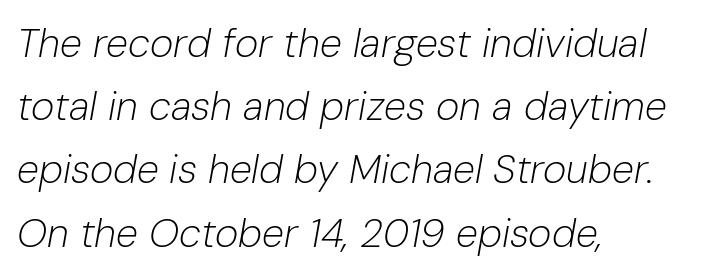
Q: Is the text bold? A: No.
Q: Is the text italic (slanted)? A: Yes, it leans right by about 10 degrees.
Q: Is the text underlined? A: No.
Q: How is the paragraph aligned? A: Left-aligned.
Q: Is the spacing between letters normal or unusually wide? A: Normal.
Q: Is the spacing between lines tight, normal or loose? A: Normal.
Q: Width (condensed, normal, or wide)? A: Normal.
Q: Stroke contrast? A: Low.
Q: x-height? A: Medium.
Q: Monospaced? A: No.
